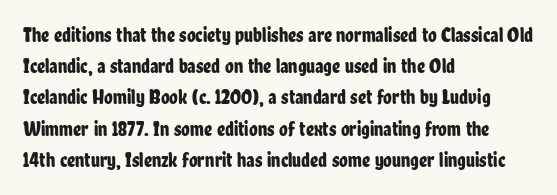
{"italic": "no", "underline": "no", "align": "left", "line_spacing": "normal", "line_spacing_ratio": 1.56, "letter_spacing": "normal", "letter_spacing_em": 0.0, "glyph_px": 20}
